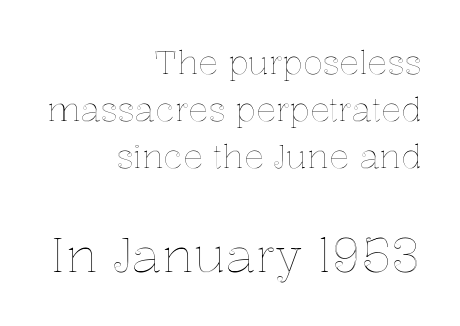
These lines were composed using upright roman letters. One-word summary of the alignment: right. Students, observe: this is what conventionally led text looks like. Descenders hang freely into open space. The face used here is rendered with its standard letterfit. Size contrast runs from small at the top to large at the bottom.
